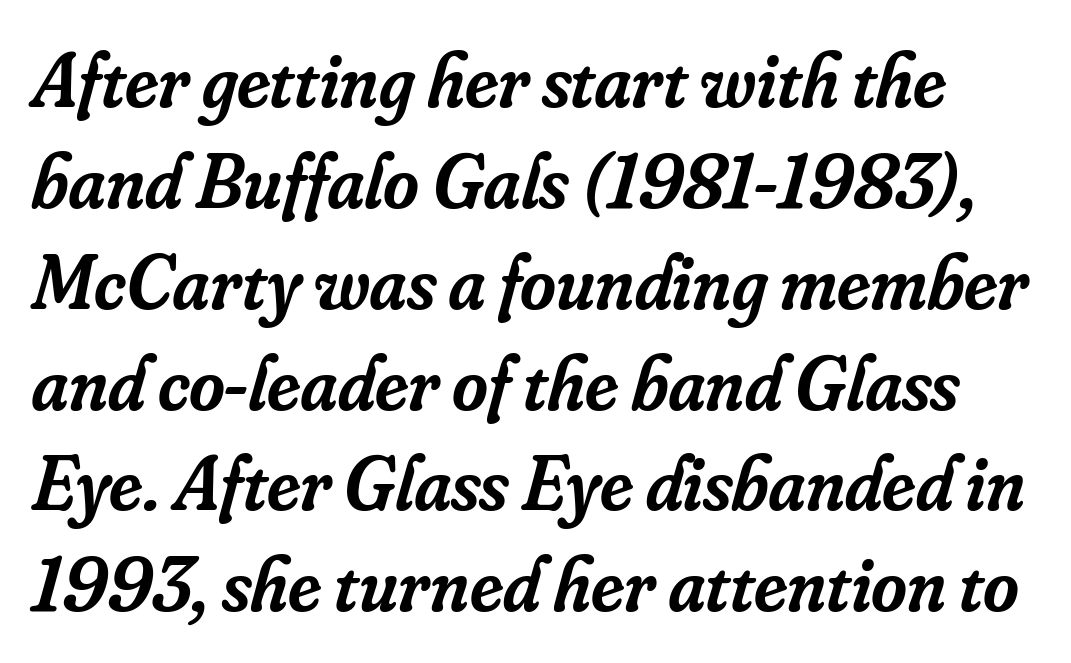
Q: Is the text bold? A: Semi-bold.
Q: Is the text italic (slanted)? A: Yes, it leans right by about 16 degrees.
Q: Is the typeface a serif or a sans-serif typeface? A: Serif.
Q: Is the text underlined? A: No.
Q: Is the spacing between letters normal or unusually wide? A: Normal.
Q: Is the spacing between lines tight, normal or loose? A: Normal.
Q: Width (condensed, normal, or wide)? A: Normal.
Q: Stroke contrast? A: Low.
Q: x-height? A: Small.
Q: Monospaced? A: No.
